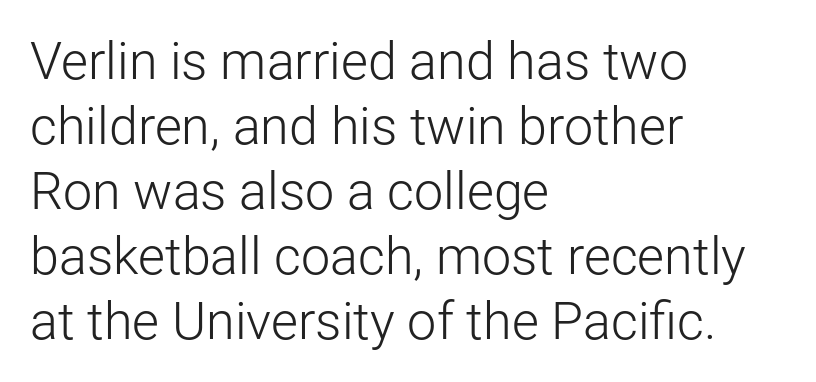
The image shows 52 px light sans-serif type, upright; set left-aligned, normal line spacing (1.25x), normal letter spacing, not underlined; low stroke contrast and a medium x-height.
